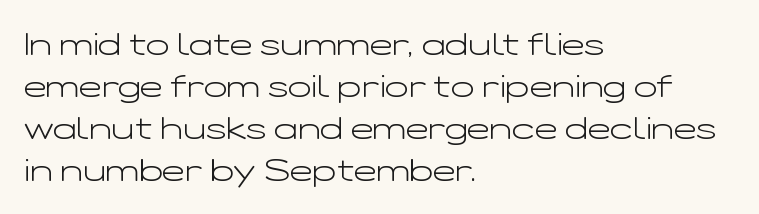
{"serif": "no", "italic": "no", "bold": "no", "weight": "light", "width": "wide", "stroke_contrast": "low", "x_height": "medium", "monospaced": "no", "underline": "no", "align": "left", "line_spacing": "normal", "line_spacing_ratio": 1.36, "letter_spacing": "normal", "letter_spacing_em": 0.0, "glyph_px": 31}
